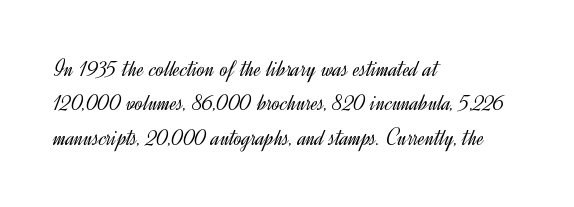
{"bold": "no", "underline": "no", "align": "left", "line_spacing": "normal", "line_spacing_ratio": 1.43, "letter_spacing": "normal", "letter_spacing_em": 0.0, "glyph_px": 24}
